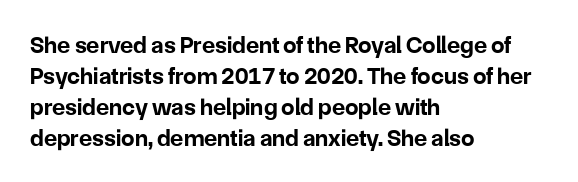
The image shows 24 px bold type, upright; set left-aligned, normal line spacing (1.29x), normal letter spacing, not underlined.
